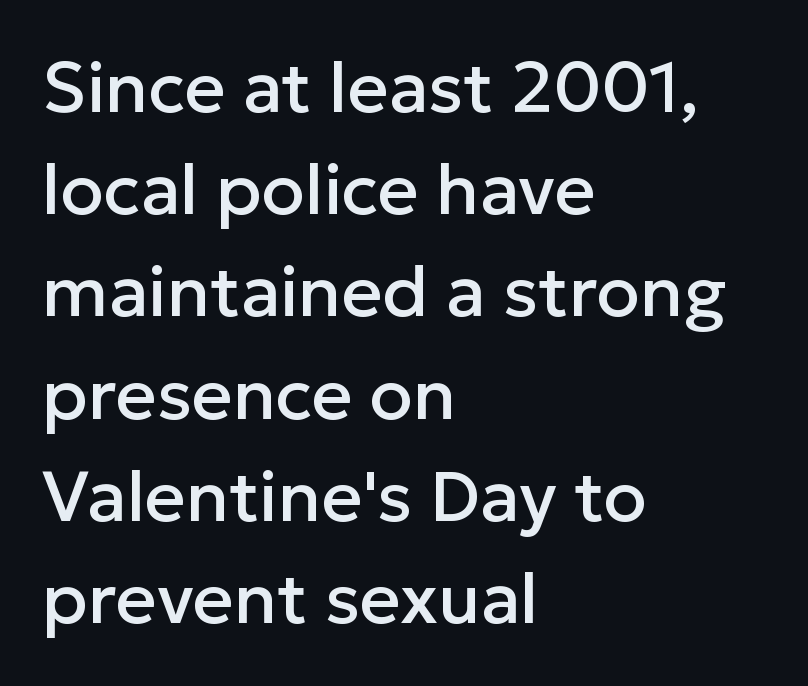
{"serif": "no", "italic": "no", "width": "normal", "stroke_contrast": "low", "x_height": "medium", "monospaced": "no", "underline": "no", "align": "left", "line_spacing": "normal", "line_spacing_ratio": 1.44, "letter_spacing": "normal", "letter_spacing_em": 0.0, "glyph_px": 71}
